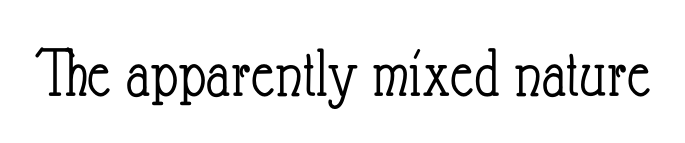
The image shows 72 px light, condensed type, upright; set normal letter spacing, not underlined; low stroke contrast and a small x-height.
